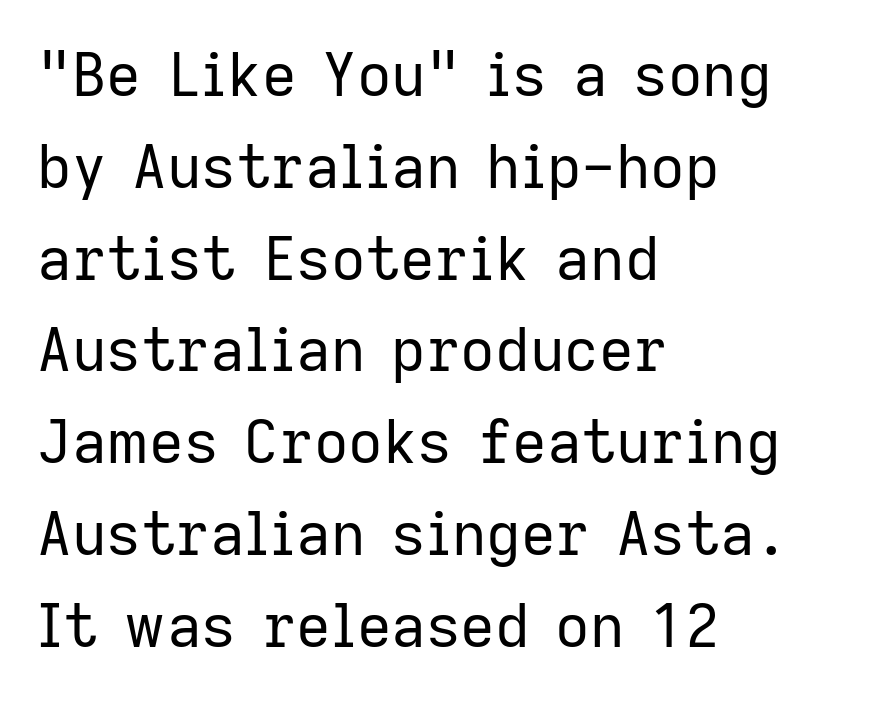
The image shows 60 px regular-weight sans-serif type, upright; set left-aligned, normal line spacing (1.53x), normal letter spacing, not underlined; low stroke contrast and a medium x-height.
